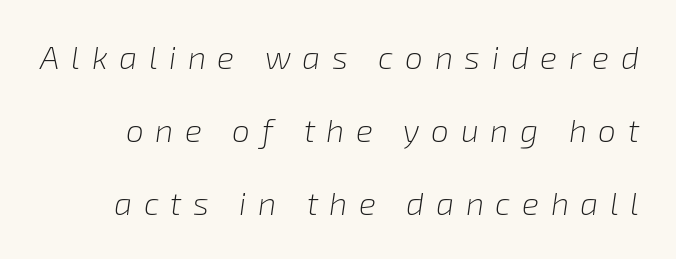
{"italic": "yes", "lean": "right", "slant_degrees": 8, "bold": "no", "weight": "light", "width": "normal", "stroke_contrast": "low", "x_height": "medium", "monospaced": "no", "underline": "no", "line_spacing": "loose", "line_spacing_ratio": 2.28, "letter_spacing": "wide", "letter_spacing_em": 0.36, "glyph_px": 32}
